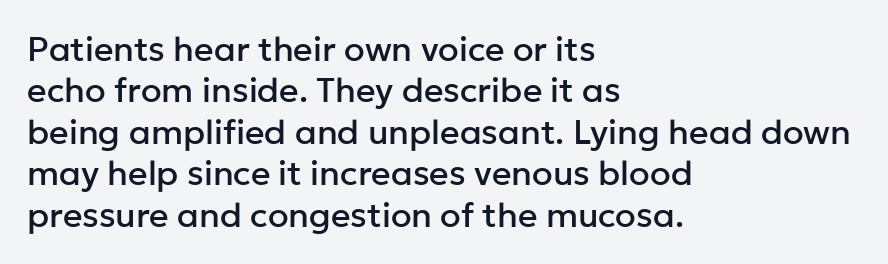
Q: Is the text italic (slanted)? A: No, it is upright.
Q: Is the typeface a serif or a sans-serif typeface? A: Sans-serif.
Q: Is the text underlined? A: No.
Q: How is the paragraph aligned? A: Left-aligned.
Q: Is the spacing between letters normal or unusually wide? A: Normal.
Q: Width (condensed, normal, or wide)? A: Normal.
Q: Stroke contrast? A: Low.
Q: x-height? A: Medium.
Q: Monospaced? A: No.
